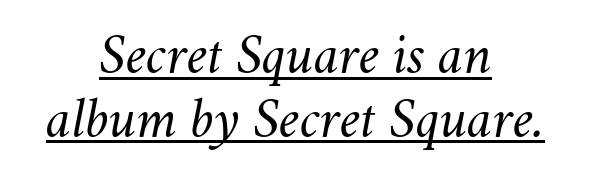
The image shows 56 px regular-weight type, italic (leaning right); set centered, tight line spacing (1.14x), normal letter spacing, underlined; medium stroke contrast and a small x-height.
